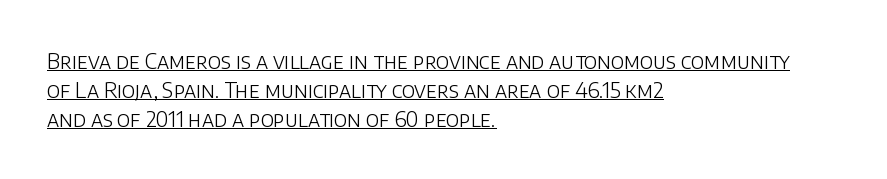
Q: Is the text bold? A: No.
Q: Is the text italic (slanted)? A: No, it is upright.
Q: Is the text underlined? A: Yes.
Q: How is the paragraph aligned? A: Left-aligned.
Q: Is the spacing between letters normal or unusually wide? A: Normal.
Q: Is the spacing between lines tight, normal or loose? A: Normal.
